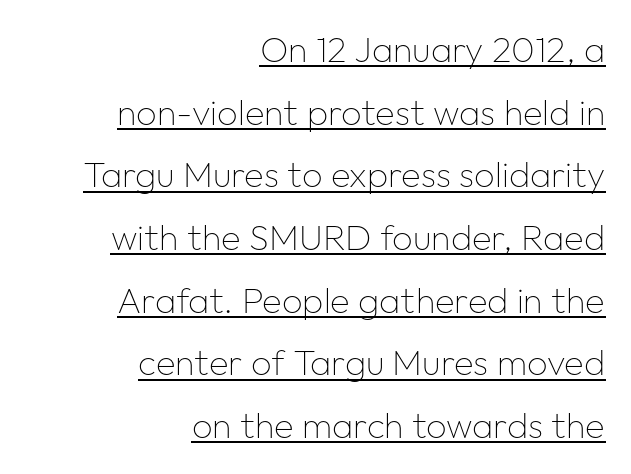
The image shows 36 px thin sans-serif type, upright; set right-aligned, line spacing 1.74x, normal letter spacing, underlined; low stroke contrast and a medium x-height.
